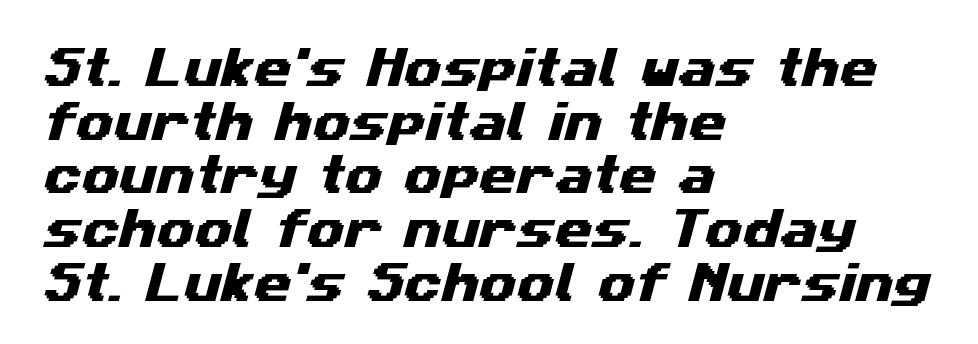
Q: Is the typeface a serif or a sans-serif typeface? A: Sans-serif.
Q: Is the text underlined? A: No.
Q: How is the paragraph aligned? A: Left-aligned.
Q: Is the spacing between letters normal or unusually wide? A: Normal.
Q: Is the spacing between lines tight, normal or loose? A: Normal.
Q: Width (condensed, normal, or wide)? A: Wide.
Q: Stroke contrast? A: Medium.
Q: x-height? A: Medium.
Q: Monospaced? A: No.
